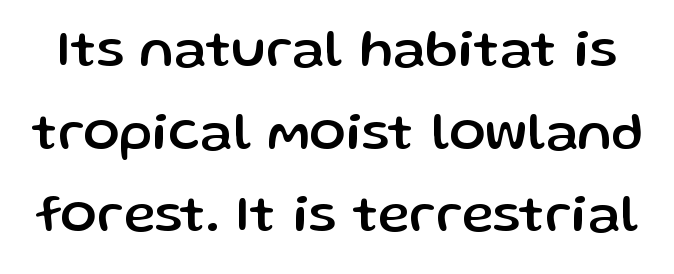
The words here are not underlined. Style check: upright. A typesetter would call this leading conventional body-copy spacing. Stroke terminals: plain, sans-serif. The tracking reads as untouched default to a designer's eye. Spacing verdict: proportional, widths tailored to each character.
